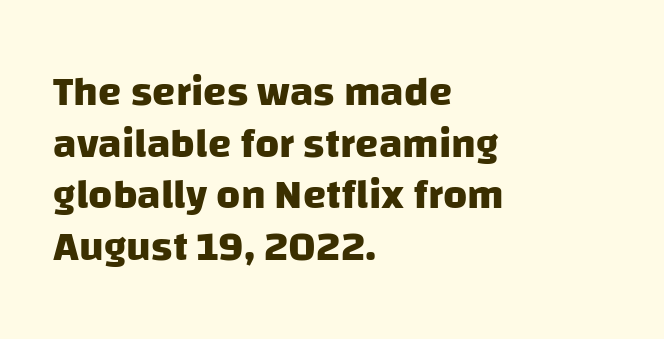
{"serif": "no", "bold": "yes", "weight": "heavy", "width": "normal", "stroke_contrast": "low", "x_height": "large", "monospaced": "no", "underline": "no", "align": "left", "line_spacing_ratio": 1.23, "letter_spacing": "normal", "letter_spacing_em": 0.0, "glyph_px": 42}
